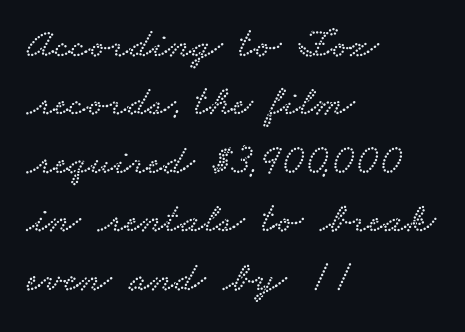
The image shows 43 px wide serif type; set left-aligned, normal line spacing (1.36x), normal letter spacing, not underlined; low stroke contrast and a small x-height.
